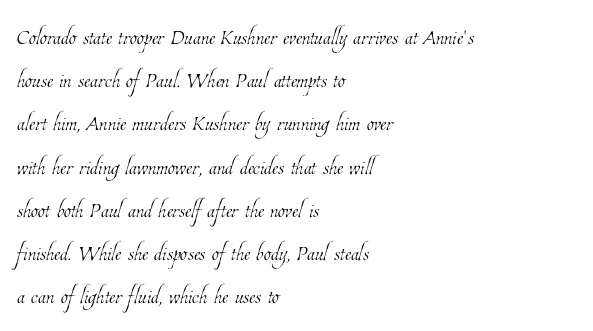
The image shows 29 px thin, condensed type; set left-aligned, normal line spacing (1.49x), normal letter spacing, not underlined; low stroke contrast and a medium x-height.
